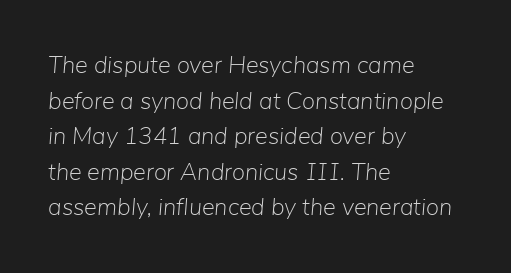
Q: Is the text bold? A: No.
Q: Is the text italic (slanted)? A: Yes, it leans right by about 5 degrees.
Q: Is the text underlined? A: No.
Q: How is the paragraph aligned? A: Left-aligned.
Q: Is the spacing between letters normal or unusually wide? A: Normal.
Q: Is the spacing between lines tight, normal or loose? A: Normal.
